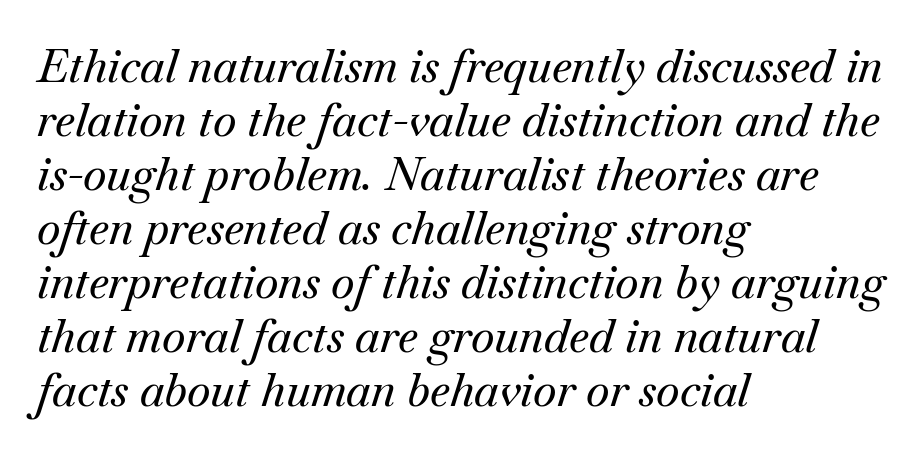
You could not count columns in this text — the font is proportionally spaced. Classification — serif. Every row of glyphs begins at an identical x-position on the left. Here the glyphs are tracked normally, forming tight word shapes.
